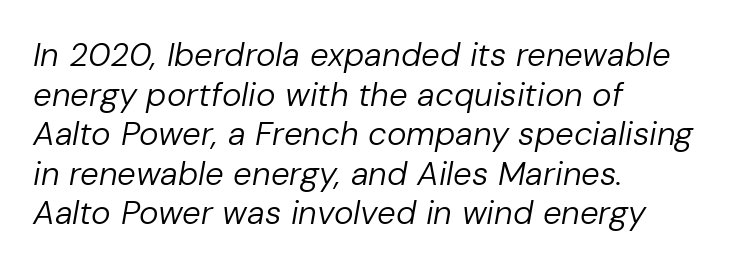
Q: Is the text bold? A: No.
Q: Is the text italic (slanted)? A: Yes, it leans right by about 10 degrees.
Q: Is the text underlined? A: No.
Q: How is the paragraph aligned? A: Left-aligned.
Q: Is the spacing between letters normal or unusually wide? A: Normal.
Q: Width (condensed, normal, or wide)? A: Normal.
Q: Stroke contrast? A: Low.
Q: x-height? A: Medium.
Q: Monospaced? A: No.
